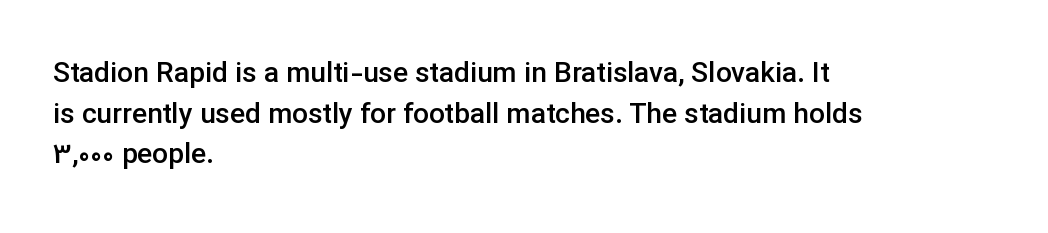
Any mark beneath the type? The region is blank. The rows are spaced the way most documents space them. Unlike a traditional serif, this face leaves its strokes unadorned. A typesetter would call this proportional, since set widths differ per character. The lines are quadded left. A somewhat darkened texture: the type is semibold rather than bold.
